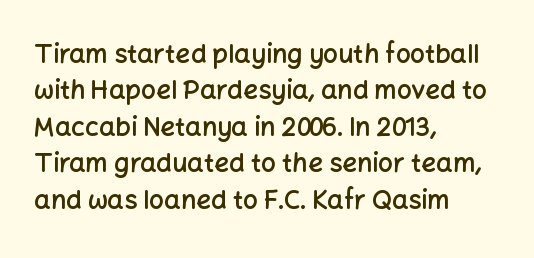
Each glyph is drawn with semibold strokes, heavier than normal yet not fully bold. Each word holds together tightly as a unit, with standard inter-letter gaps. These lines sit exactly where default settings would place them. Every row of glyphs begins at an identical x-position on the left.
